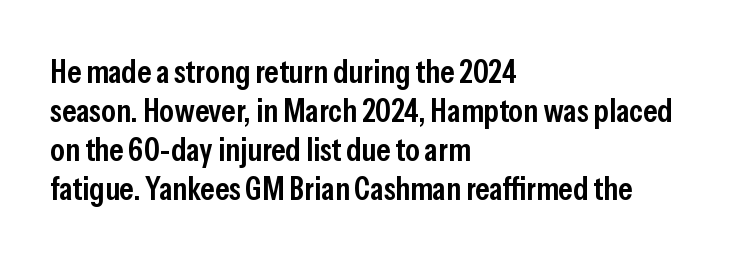
{"serif": "no", "italic": "no", "bold": "semi", "weight": "semibold", "width": "condensed", "stroke_contrast": "low", "x_height": "medium", "monospaced": "no", "underline": "no", "align": "left", "line_spacing_ratio": 1.18, "letter_spacing": "normal", "letter_spacing_em": 0.0, "glyph_px": 33}
